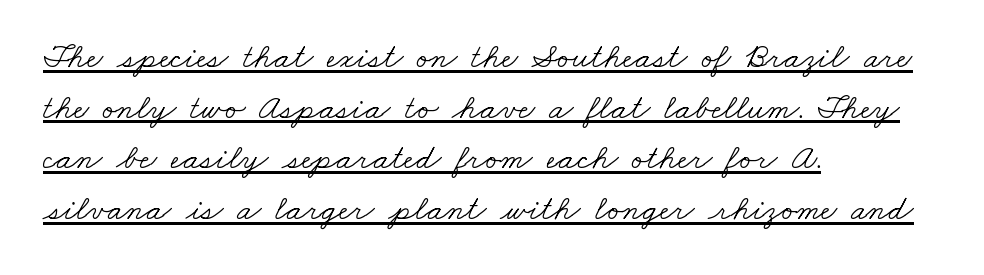
Q: Is the text bold? A: No.
Q: Is the typeface a serif or a sans-serif typeface? A: Serif.
Q: Is the text underlined? A: Yes.
Q: How is the paragraph aligned? A: Left-aligned.
Q: Is the spacing between letters normal or unusually wide? A: Normal.
Q: Is the spacing between lines tight, normal or loose? A: Normal.
Q: Width (condensed, normal, or wide)? A: Wide.
Q: Stroke contrast? A: Low.
Q: x-height? A: Small.
Q: Monospaced? A: No.
